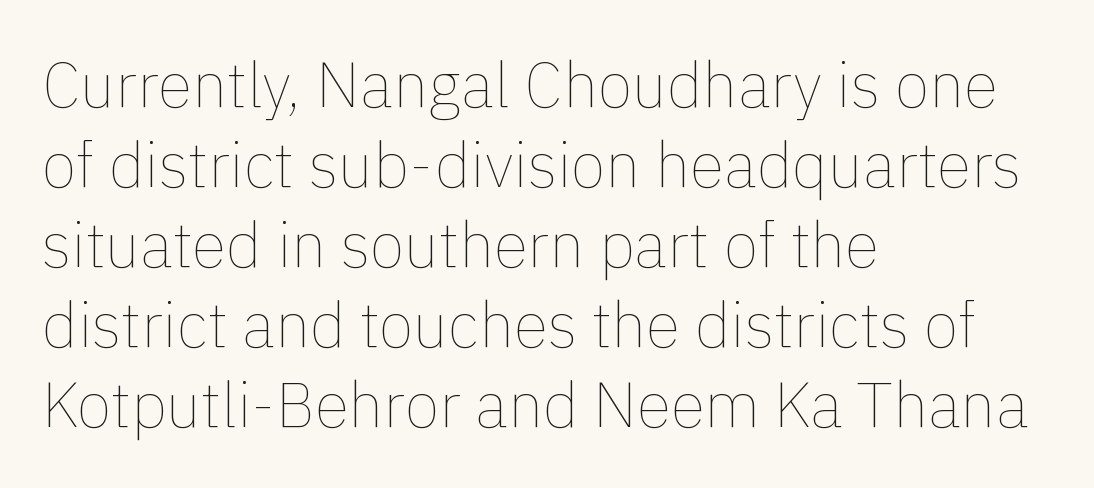
Any mark beneath the type? The region is blank. In terms of leading, this rendering sits right in the middle. All the whitespace from short lines collects on the right. The lettering stays uniformly vertical, giving the passage a roman look. No extra tracking has been applied to these lines. The face used here is proportionally spaced, like ordinary book or web type.
